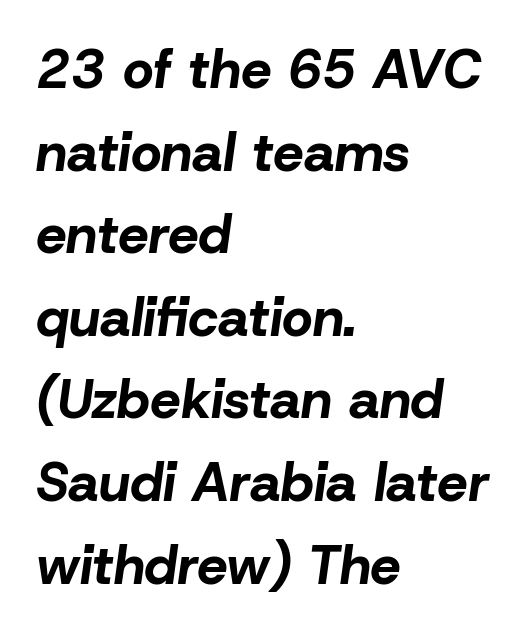
The image shows 54 px bold type, italic (leaning right); set left-aligned, normal line spacing (1.53x), normal letter spacing, not underlined; low stroke contrast and a medium x-height.
